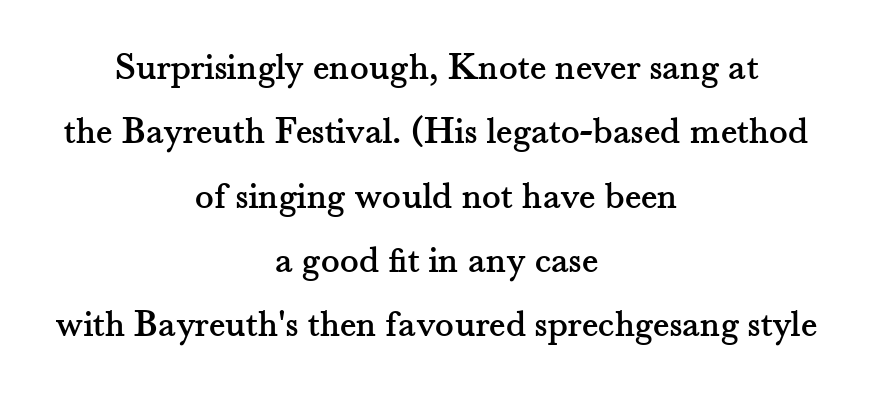
Q: Is the text italic (slanted)? A: No, it is upright.
Q: Is the typeface a serif or a sans-serif typeface? A: Serif.
Q: Is the text underlined? A: No.
Q: How is the paragraph aligned? A: Centered.
Q: Is the spacing between letters normal or unusually wide? A: Normal.
Q: Is the spacing between lines tight, normal or loose? A: Normal.
Q: Width (condensed, normal, or wide)? A: Normal.
Q: Stroke contrast? A: Medium.
Q: x-height? A: Small.
Q: Monospaced? A: No.
